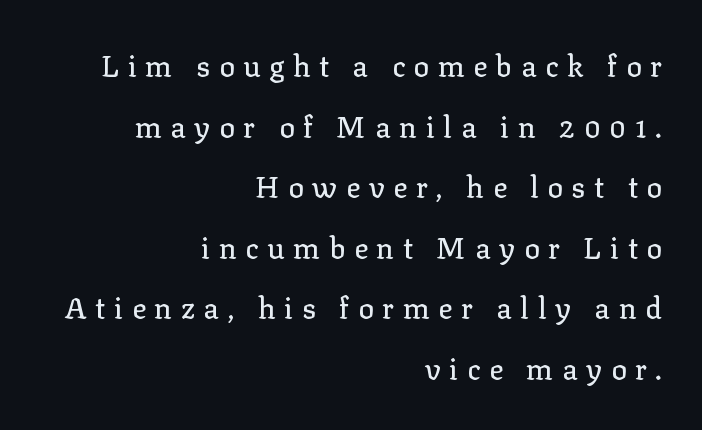
{"serif": "yes", "italic": "no", "width": "normal", "stroke_contrast": "low", "x_height": "medium", "monospaced": "no", "underline": "no", "align": "right", "line_spacing": "loose", "line_spacing_ratio": 2.09, "letter_spacing": "wide", "letter_spacing_em": 0.3, "glyph_px": 29}
